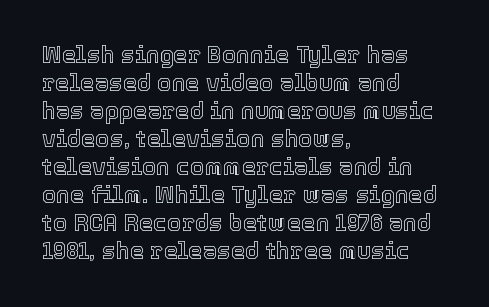
Q: Is the text italic (slanted)? A: No, it is upright.
Q: Is the text underlined? A: No.
Q: How is the paragraph aligned? A: Left-aligned.
Q: Is the spacing between letters normal or unusually wide? A: Normal.
